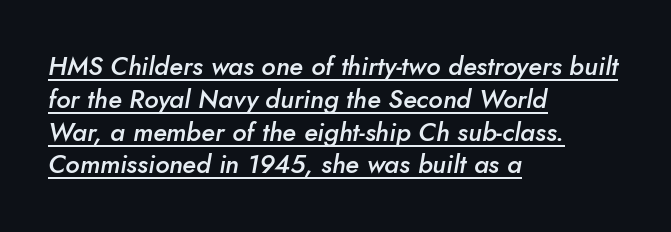
The image shows 26 px text type, italic (leaning right); set left-aligned, normal line spacing (1.26x), normal letter spacing, underlined.
